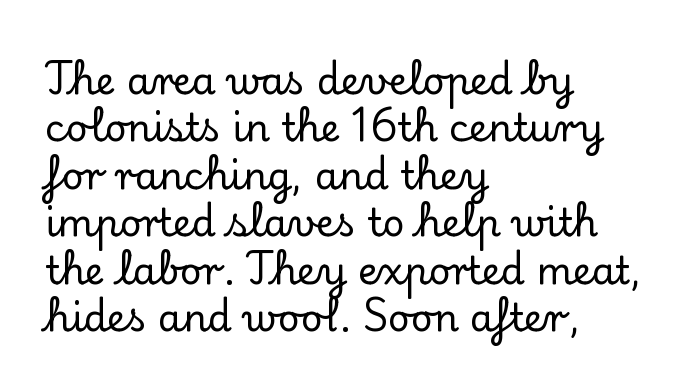
Q: Is the text italic (slanted)? A: No, it is upright.
Q: Is the typeface a serif or a sans-serif typeface? A: Serif.
Q: Is the text underlined? A: No.
Q: How is the paragraph aligned? A: Left-aligned.
Q: Is the spacing between letters normal or unusually wide? A: Normal.
Q: Is the spacing between lines tight, normal or loose? A: Normal.
Q: Width (condensed, normal, or wide)? A: Normal.
Q: Stroke contrast? A: Low.
Q: x-height? A: Small.
Q: Monospaced? A: No.
